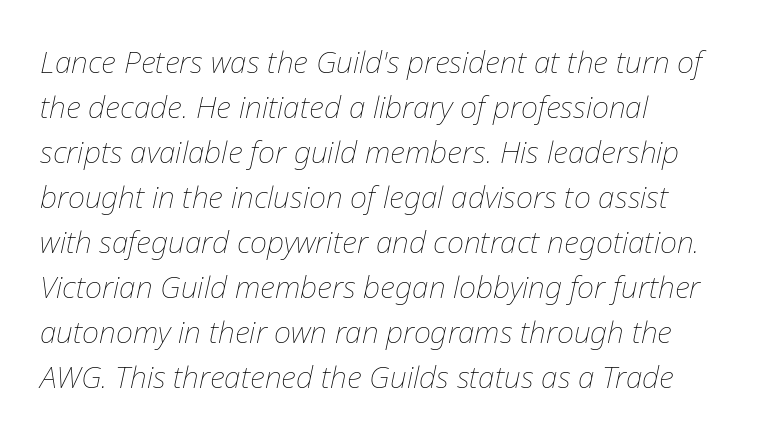
Q: Is the text bold? A: No.
Q: Is the text italic (slanted)? A: Yes, it leans right by about 12 degrees.
Q: Is the text underlined? A: No.
Q: How is the paragraph aligned? A: Left-aligned.
Q: Is the spacing between letters normal or unusually wide? A: Normal.
Q: Is the spacing between lines tight, normal or loose? A: Normal.
Q: Width (condensed, normal, or wide)? A: Normal.
Q: Stroke contrast? A: Low.
Q: x-height? A: Medium.
Q: Monospaced? A: No.
